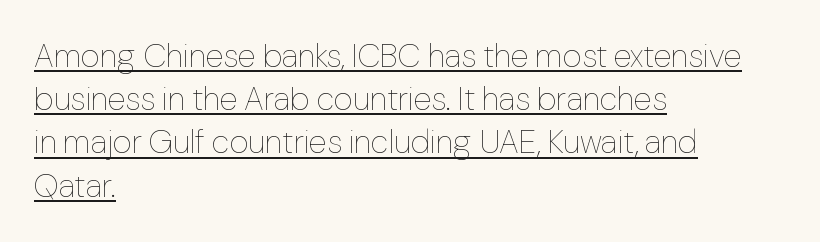
The image shows 33 px thin type, upright; set left-aligned, normal line spacing (1.31x), normal letter spacing, underlined; low stroke contrast and a medium x-height.
